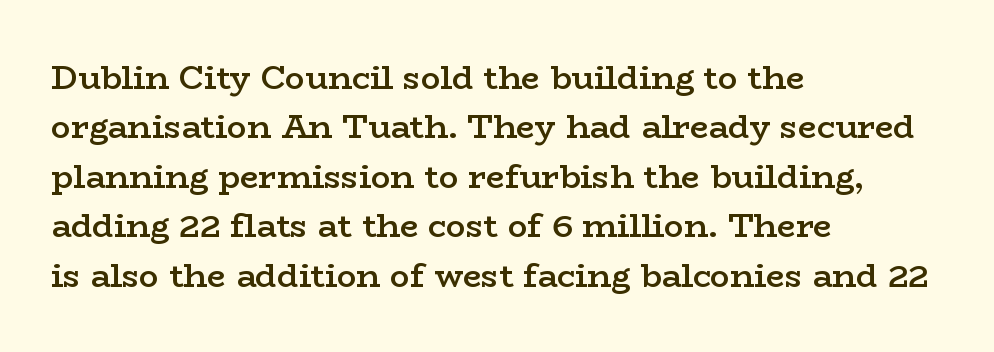
{"serif": "yes", "italic": "no", "bold": "semi", "weight": "semibold", "width": "wide", "stroke_contrast": "low", "x_height": "medium", "monospaced": "no", "underline": "no", "align": "left", "line_spacing": "normal", "line_spacing_ratio": 1.5, "letter_spacing": "normal", "letter_spacing_em": 0.0, "glyph_px": 33}
